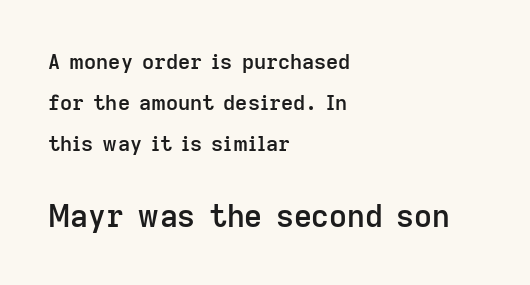
The image shows 31 px semibold sans-serif type, upright; set left-aligned, loose line spacing (1.96x), normal letter spacing, not underlined; the second (bottom) block is 1.48x larger; low stroke contrast and a medium x-height.
